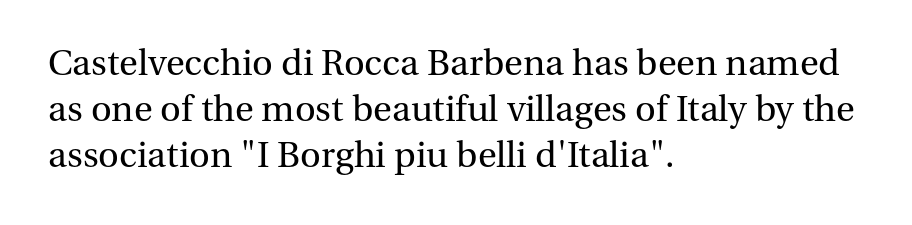
Nobody touched the tracking dial on this one. Font category for this specimen: serif. Heaviness? Minimal to ordinary, like unemphasized prose. Underline: absent. The rendering uses a moderate line-height, typical for paragraphs. Every row of glyphs begins at an identical x-position on the left.
